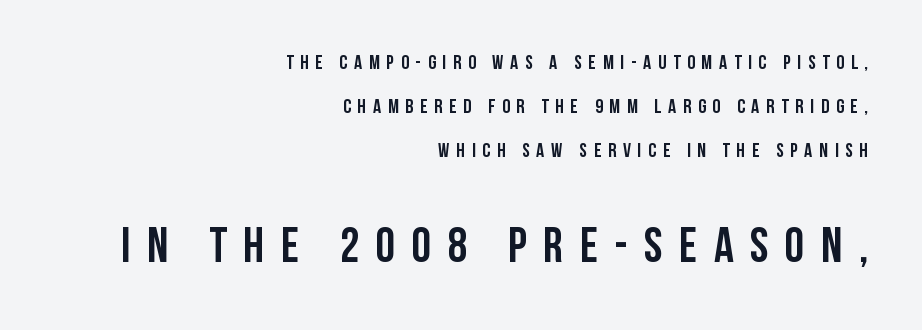
The passage shown has open, widely tracked lettering throughout. Character widths vary here, with narrow letters taking less room than wide ones. Line ends are locked; line starts wander. Whoever set this chose breathing room over compactness in the vertical rhythm. Typographically, this falls in the sans-serif category.
